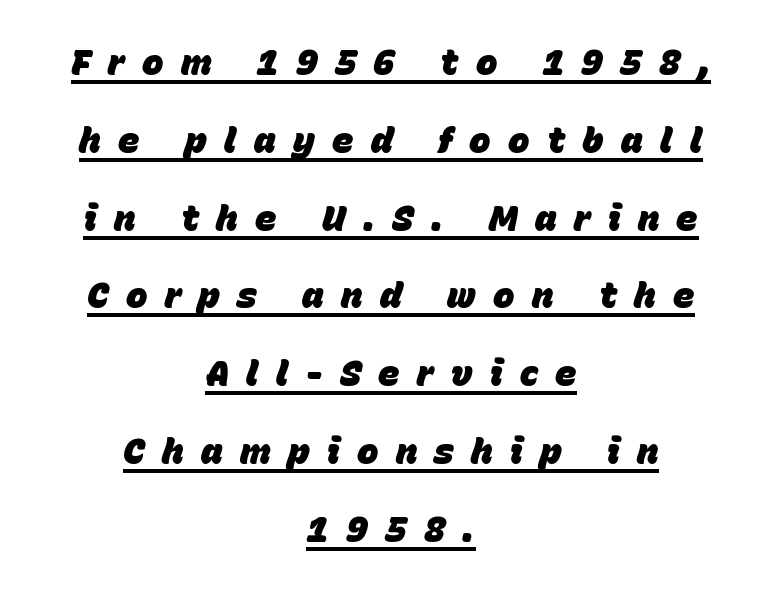
{"italic": "yes", "lean": "right", "slant_degrees": 15, "bold": "yes", "weight": "heavy", "width": "normal", "stroke_contrast": "low", "x_height": "large", "monospaced": "no", "underline": "yes", "align": "center", "line_spacing": "loose", "line_spacing_ratio": 2.16, "letter_spacing": "wide", "letter_spacing_em": 0.48, "glyph_px": 36}
